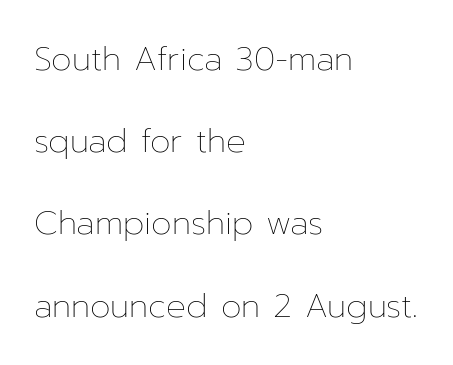
Heaviness? Minimal to ordinary, like unemphasized prose. Nothing unusual about the tracking: characters are spaced as the font intends. The face used here is proportionally spaced, like ordinary book or web type. Whoever set this chose breathing room over compactness in the vertical rhythm. The space directly below the letters is spotless. A typesetter would mark this as roman, not italic.
